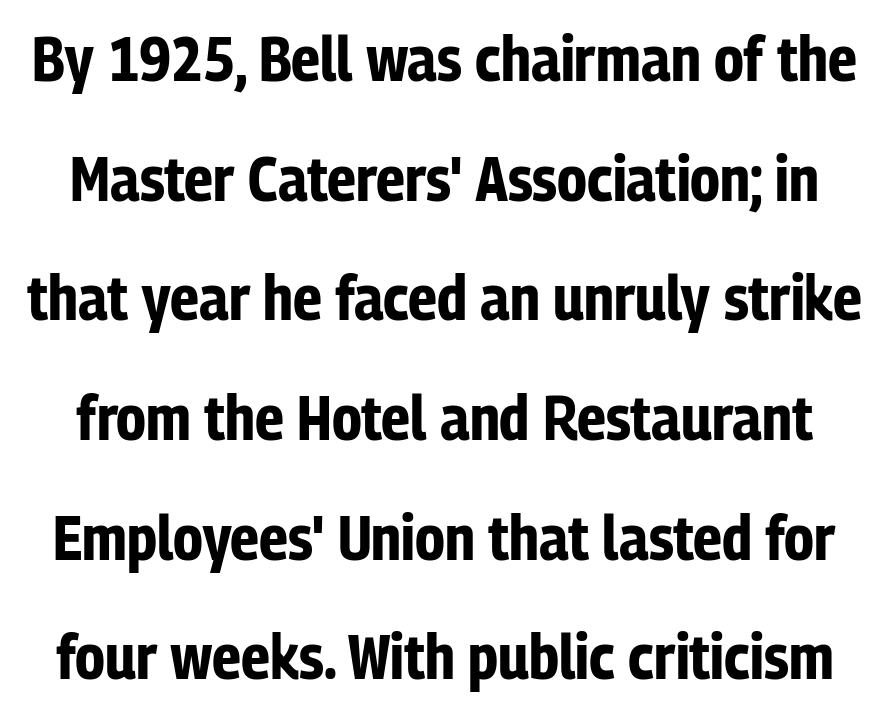
The image shows 63 px bold, condensed sans-serif type, upright; set loose line spacing (1.9x), normal letter spacing, not underlined; low stroke contrast and a medium x-height.
